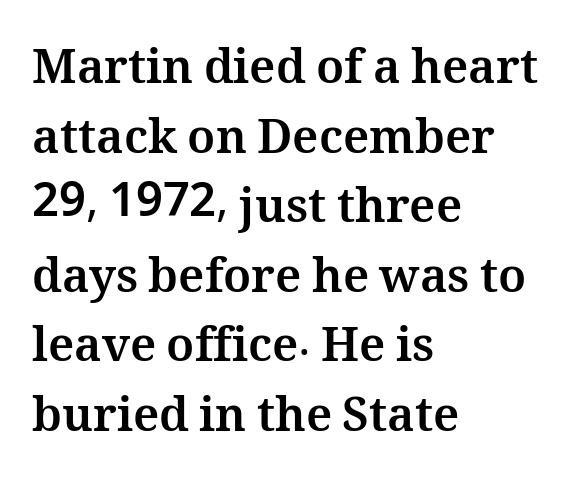
{"italic": "no", "bold": "yes", "weight": "bold", "width": "normal", "stroke_contrast": "medium", "x_height": "medium", "monospaced": "no", "underline": "no", "align": "left", "line_spacing": "normal", "line_spacing_ratio": 1.48, "letter_spacing": "normal", "letter_spacing_em": 0.0, "glyph_px": 47}
